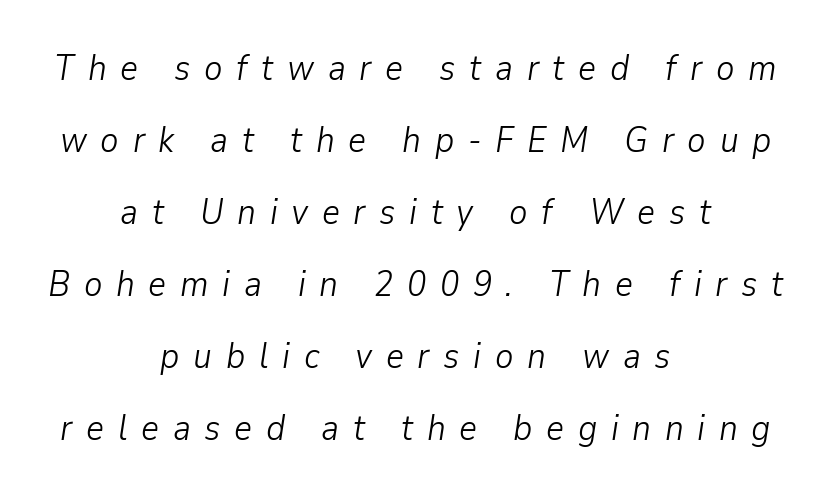
Q: Is the text bold? A: No.
Q: Is the text italic (slanted)? A: Yes, it leans right by about 9 degrees.
Q: Is the text underlined? A: No.
Q: How is the paragraph aligned? A: Centered.
Q: Is the spacing between letters normal or unusually wide? A: Unusually wide.
Q: Is the spacing between lines tight, normal or loose? A: Loose.
Q: Width (condensed, normal, or wide)? A: Normal.
Q: Stroke contrast? A: Low.
Q: x-height? A: Medium.
Q: Monospaced? A: No.
